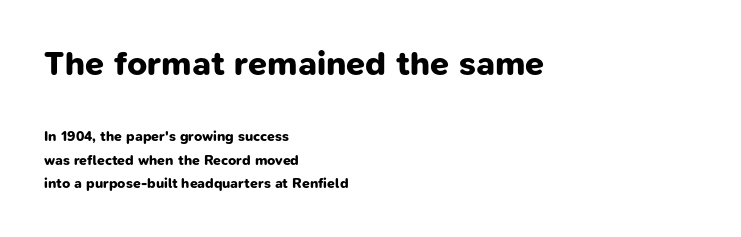
If you measured baseline to baseline, you'd find a middling distance. The glyphs are unaccompanied by any horizontal stroke below them. Spacing verdict: proportional, widths tailored to each character. Observe the ordinary spacing: letters are neighbours, not strangers. In terms of letterform style, serifs are entirely absent. Compared with an ordinary text face, these strokes are far heavier — a full bold.
